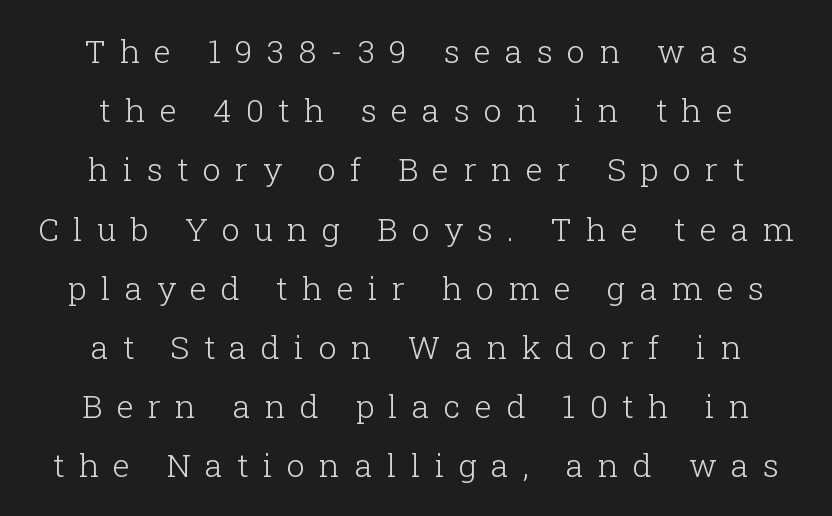
The image shows 32 px light serif type, upright; set centered, line spacing 1.85x, unusually wide letter spacing (+0.45 em), not underlined; low stroke contrast and a medium x-height.
